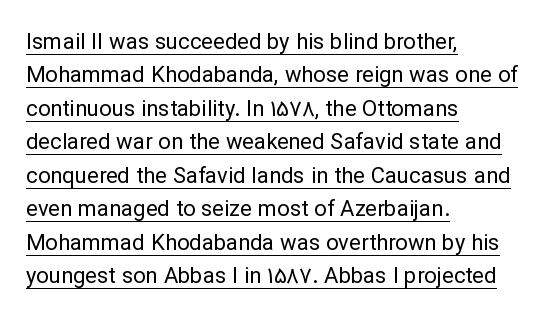
The image shows 22 px text type, upright; set left-aligned, normal line spacing (1.52x), normal letter spacing, underlined.
